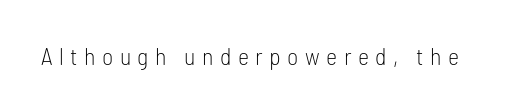
{"italic": "no", "bold": "no", "underline": "no", "letter_spacing": "wide", "letter_spacing_em": 0.27, "glyph_px": 24}
